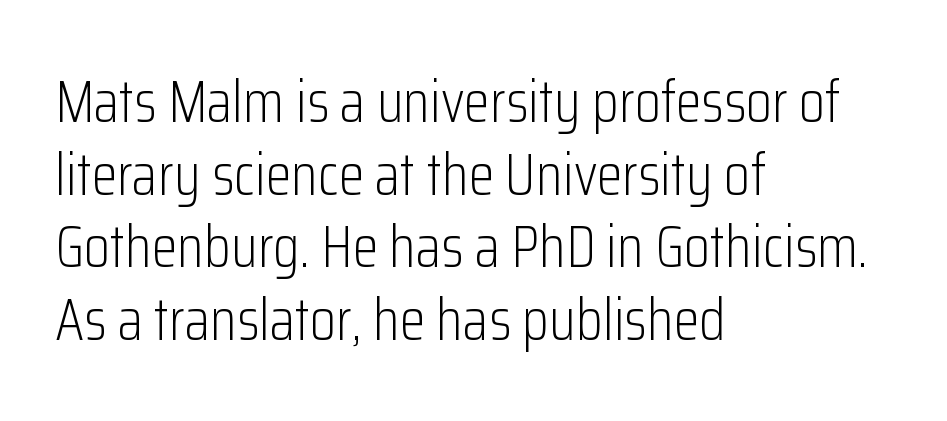
{"serif": "no", "italic": "no", "bold": "no", "weight": "light", "width": "condensed", "stroke_contrast": "low", "x_height": "medium", "monospaced": "no", "underline": "no", "align": "left", "line_spacing_ratio": 1.23, "letter_spacing": "normal", "letter_spacing_em": 0.0, "glyph_px": 59}
